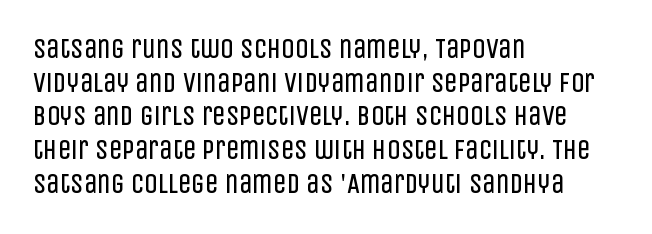
The image shows 27 px text type, upright; set left-aligned, normal line spacing (1.25x), normal letter spacing, not underlined.
